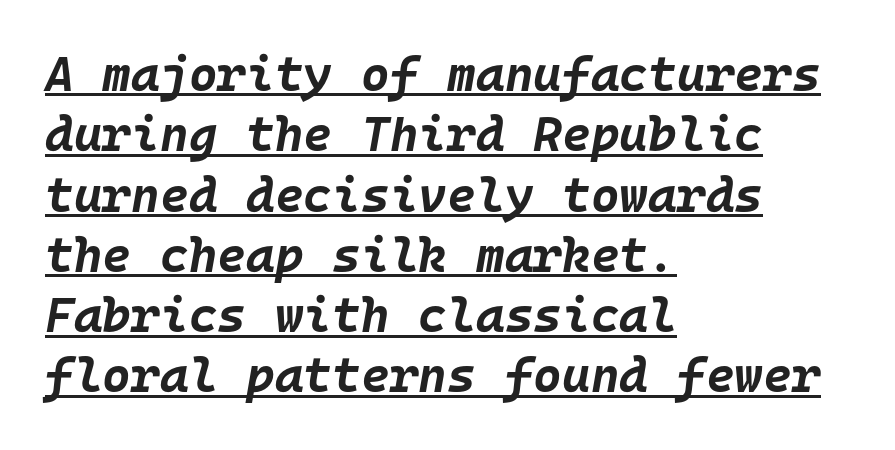
Q: Is the text bold? A: Yes.
Q: Is the text italic (slanted)? A: Yes, it leans right by about 10 degrees.
Q: Is the text underlined? A: Yes.
Q: How is the paragraph aligned? A: Left-aligned.
Q: Is the spacing between letters normal or unusually wide? A: Normal.
Q: Width (condensed, normal, or wide)? A: Normal.
Q: Stroke contrast? A: Low.
Q: x-height? A: Large.
Q: Monospaced? A: Yes.
